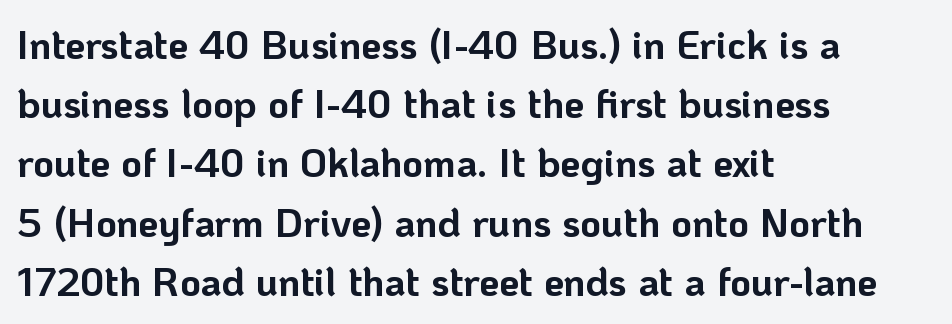
Q: Is the text bold? A: Yes.
Q: Is the text italic (slanted)? A: No, it is upright.
Q: Is the typeface a serif or a sans-serif typeface? A: Sans-serif.
Q: Is the text underlined? A: No.
Q: How is the paragraph aligned? A: Left-aligned.
Q: Is the spacing between letters normal or unusually wide? A: Normal.
Q: Is the spacing between lines tight, normal or loose? A: Normal.
Q: Width (condensed, normal, or wide)? A: Normal.
Q: Stroke contrast? A: Low.
Q: x-height? A: Medium.
Q: Monospaced? A: No.
